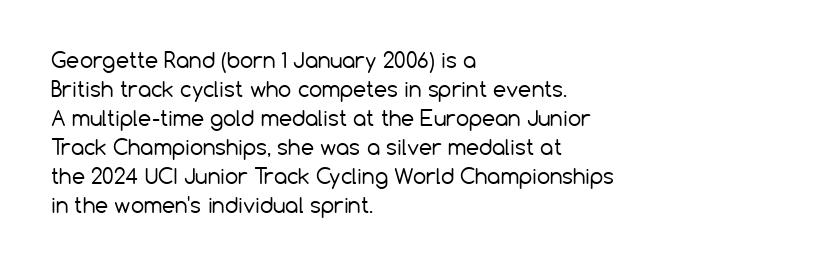
Q: Is the text bold? A: No.
Q: Is the text italic (slanted)? A: No, it is upright.
Q: Is the text underlined? A: No.
Q: How is the paragraph aligned? A: Left-aligned.
Q: Is the spacing between letters normal or unusually wide? A: Normal.
Q: Is the spacing between lines tight, normal or loose? A: Normal.
